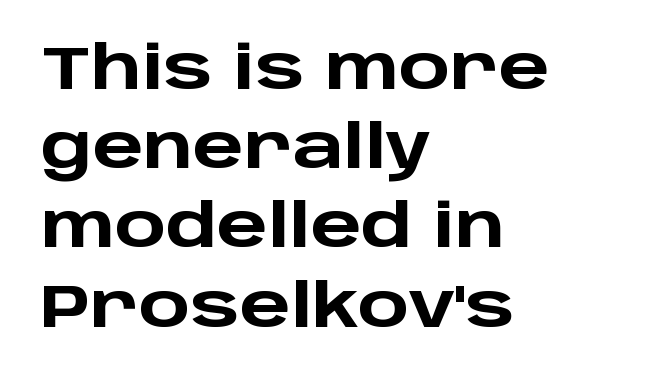
The face used here is proportionally spaced, like ordinary book or web type. When letters stand straight like this, we call the style roman or upright. Bare-footed words on every line. Stroke terminals: plain, sans-serif. The letters sit at their default tracking, neither squeezed nor spread. The setting favours the left margin, as ordinary paragraphs usually do.
